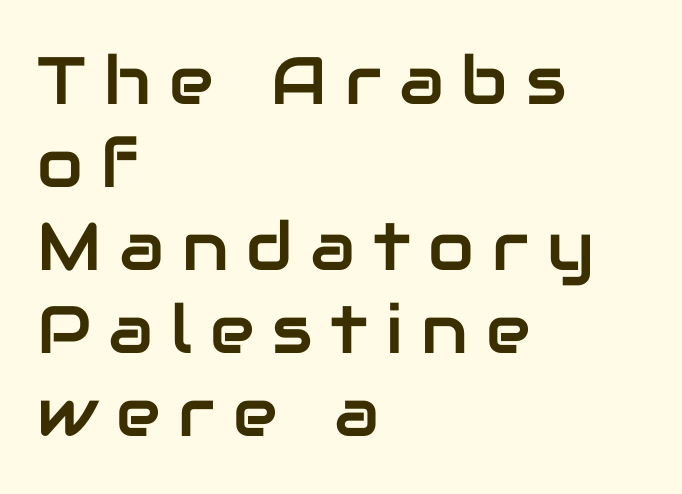
The image shows 67 px sans-serif type, upright; set left-aligned, line spacing 1.24x, unusually wide letter spacing (+0.27 em), not underlined; low stroke contrast and a medium x-height.
